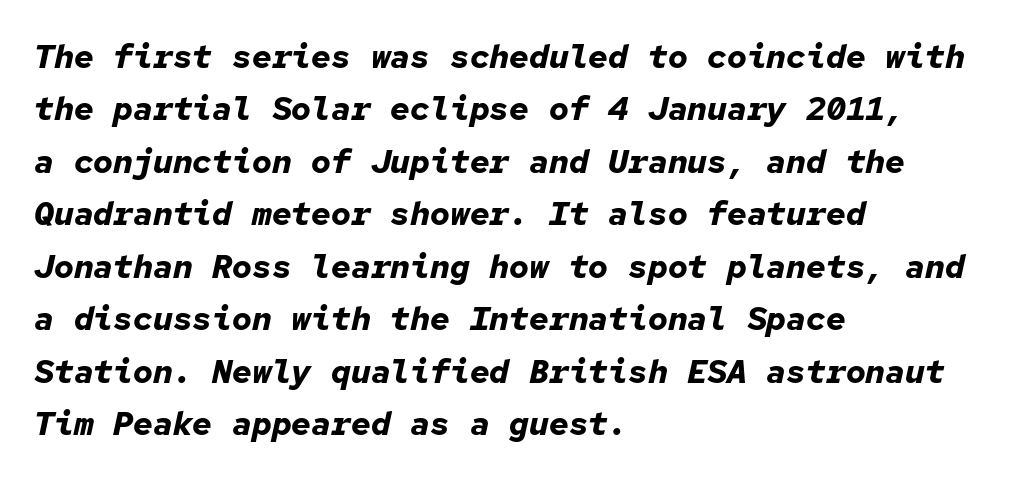
Underline: absent. Looks like terminal output: every glyph gets an equal slot. Regarding leading, the lines here are spaced in the standard way. The lines are quadded left.
